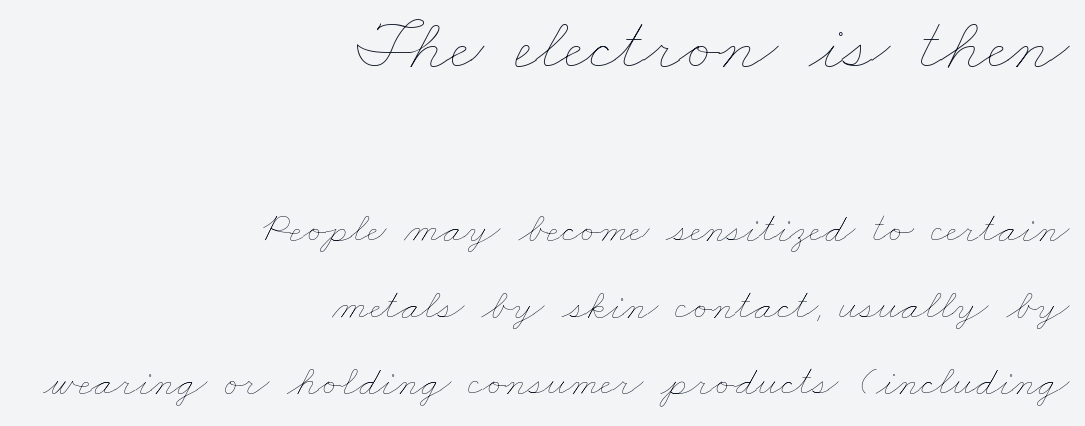
{"bold": "no", "weight": "thin", "width": "wide", "stroke_contrast": "low", "x_height": "small", "monospaced": "no", "underline": "no", "align": "right", "line_spacing_ratio": 1.78, "letter_spacing": "normal", "letter_spacing_em": 0.0, "larger_block": "first", "size_ratio": 1.77, "glyph_px": 76}
